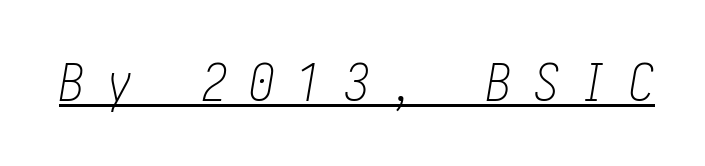
Q: Is the text bold? A: No.
Q: Is the text italic (slanted)? A: Yes, it leans right by about 10 degrees.
Q: Is the text underlined? A: Yes.
Q: Is the spacing between letters normal or unusually wide? A: Unusually wide.
Q: Width (condensed, normal, or wide)? A: Condensed.
Q: Stroke contrast? A: Low.
Q: x-height? A: Medium.
